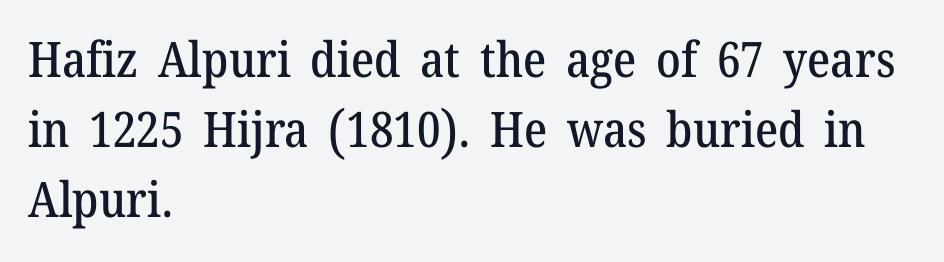
The image shows 49 px serif type, upright; set left-aligned, normal line spacing (1.43x), normal letter spacing, not underlined; medium stroke contrast and a medium x-height.
